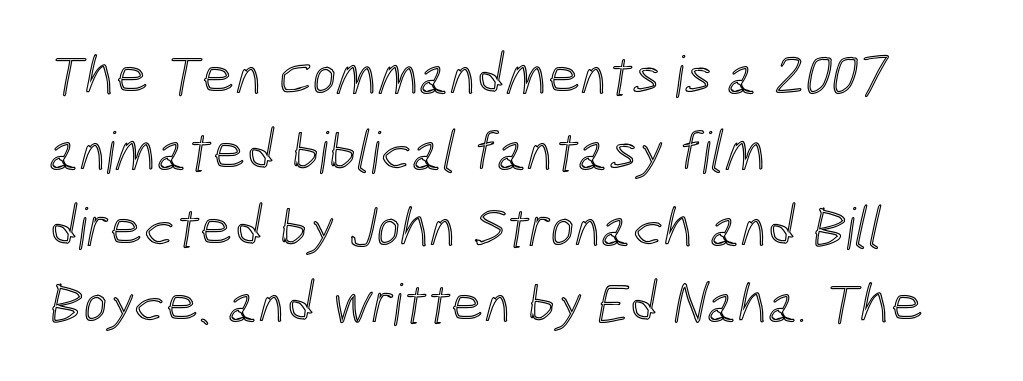
Q: Is the text underlined? A: No.
Q: How is the paragraph aligned? A: Left-aligned.
Q: Is the spacing between letters normal or unusually wide? A: Normal.
Q: Is the spacing between lines tight, normal or loose? A: Normal.
Q: Width (condensed, normal, or wide)? A: Condensed.
Q: x-height? A: Medium.
Q: Monospaced? A: No.
